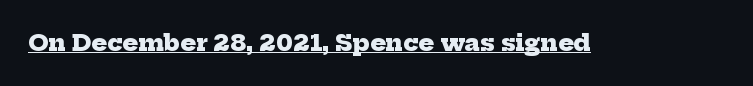
Q: Is the text bold? A: Yes.
Q: Is the text underlined? A: Yes.
Q: Is the spacing between letters normal or unusually wide? A: Normal.
